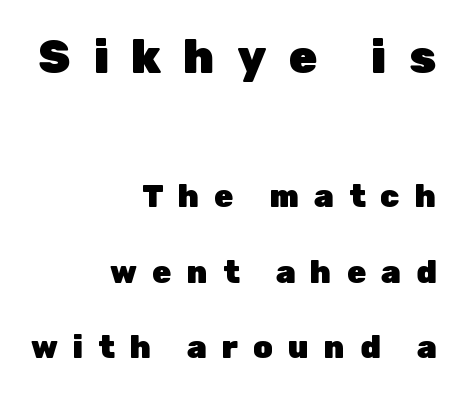
Q: Is the text bold? A: Yes.
Q: Is the text italic (slanted)? A: No, it is upright.
Q: Is the typeface a serif or a sans-serif typeface? A: Sans-serif.
Q: Is the text underlined? A: No.
Q: How is the paragraph aligned? A: Right-aligned.
Q: Is the spacing between letters normal or unusually wide? A: Unusually wide.
Q: Is the spacing between lines tight, normal or loose? A: Loose.
Q: Which block of text is set in a larger size, the first (top) or the second (bottom)? A: The first (top) one.
Q: Width (condensed, normal, or wide)? A: Normal.
Q: Stroke contrast? A: Low.
Q: x-height? A: Medium.
Q: Monospaced? A: No.
